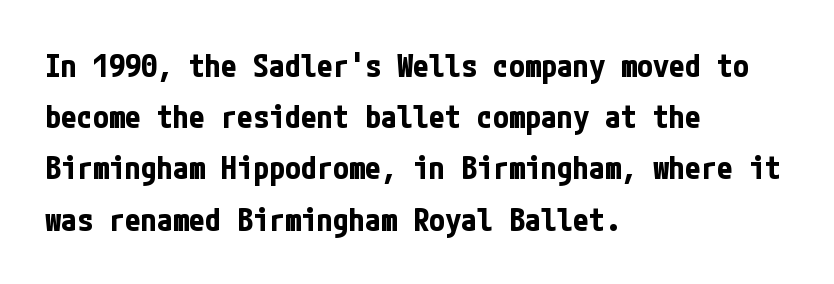
The image shows 32 px bold, condensed sans-serif type, upright; set left-aligned, normal line spacing (1.6x), normal letter spacing, not underlined; low stroke contrast and a medium x-height.
